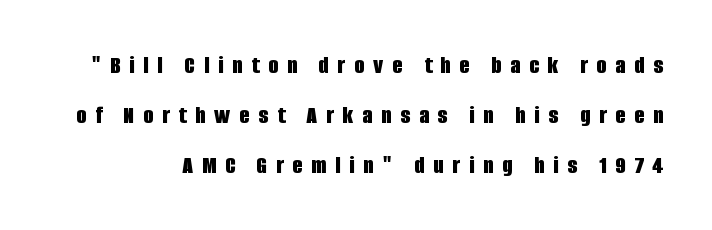
The letterforms stand isolated, each surrounded by extra space. The line-height multiplier appears high, well above default. Check under the words: just untouched page. Does the lettering tilt? It doesn't — this is upright. Set as a true bold cut, around the 700 mark.
